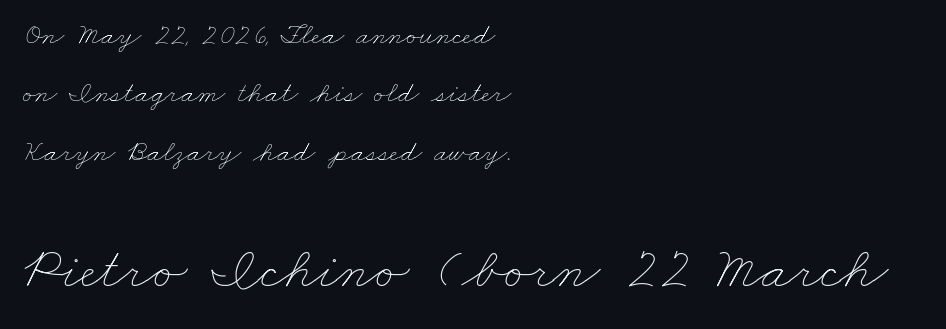
The image shows 59 px thin, wide type; set left-aligned, loose line spacing (1.95x), normal letter spacing, not underlined; the second (bottom) block is 1.97x larger; low stroke contrast and a small x-height.
